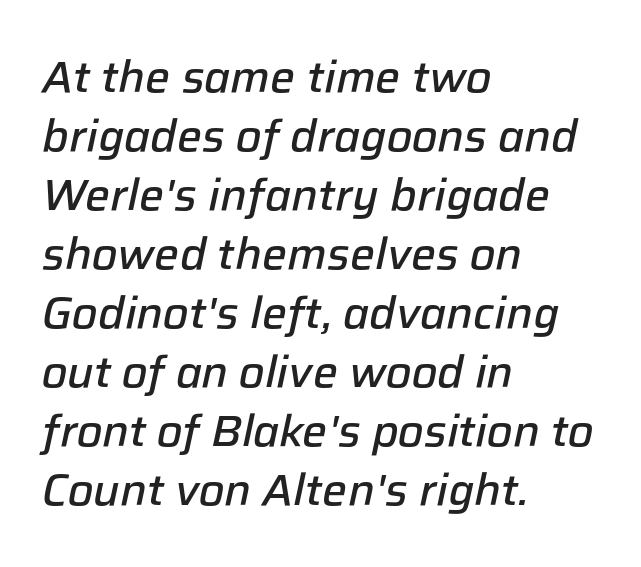
The image shows 44 px semibold type, italic (leaning right); set left-aligned, normal line spacing (1.34x), normal letter spacing, not underlined; low stroke contrast and a medium x-height.
